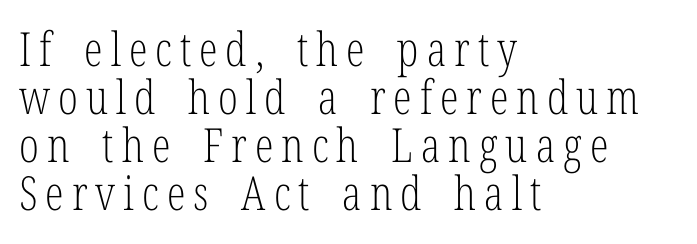
The image shows 47 px light, condensed serif type, upright; set left-aligned, tight line spacing (1.02x), not underlined; low stroke contrast and a medium x-height.
